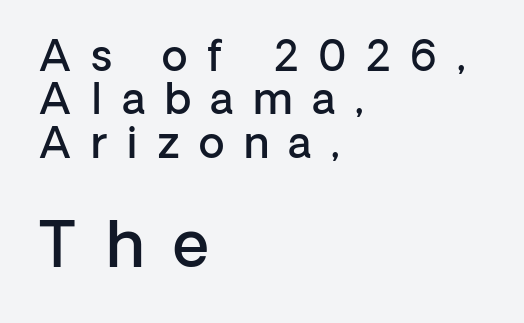
The image shows 63 px semibold sans-serif type, upright; set left-aligned, tight line spacing (1.03x), unusually wide letter spacing (+0.47 em), not underlined; the second (bottom) block is 1.5x larger; low stroke contrast and a medium x-height.
